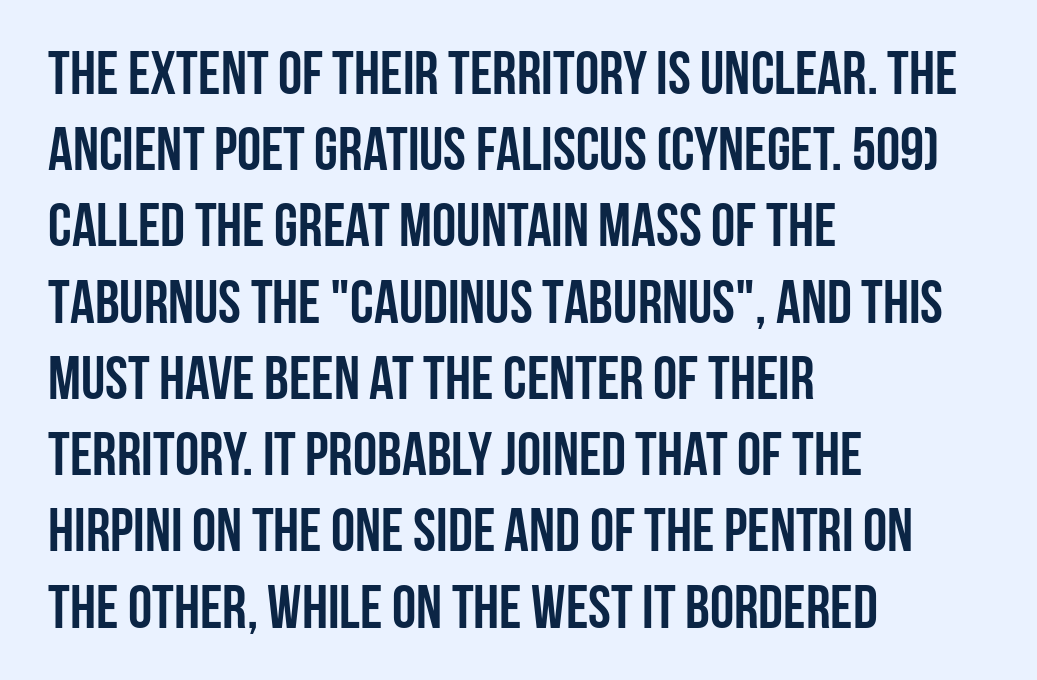
{"serif": "no", "italic": "no", "bold": "yes", "weight": "semibold", "width": "condensed", "stroke_contrast": "low", "x_height": "large", "monospaced": "no", "underline": "no", "align": "left", "line_spacing": "normal", "line_spacing_ratio": 1.25, "letter_spacing": "normal", "letter_spacing_em": 0.0, "glyph_px": 61}
